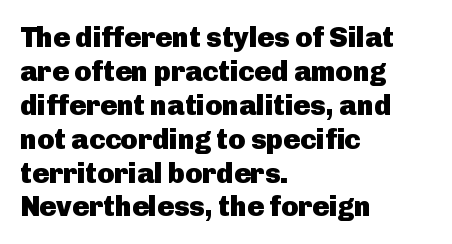
The passage shown is typed in a proportional face where columns would drift. What kind of face is this? One without serifs — a sans. Every letter is thick-stroked: bold, no question. The zone under the glyphs is completely vacant.
